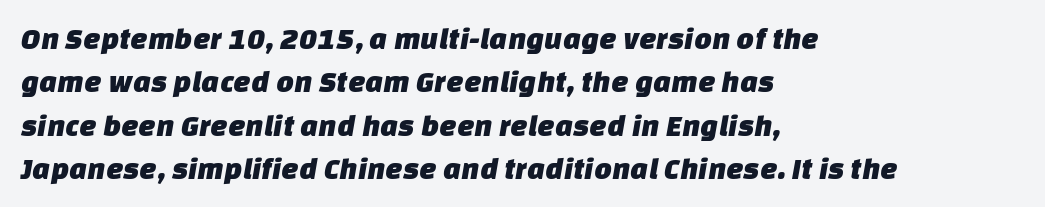
Q: Is the typeface a serif or a sans-serif typeface? A: Sans-serif.
Q: Is the text underlined? A: No.
Q: How is the paragraph aligned? A: Left-aligned.
Q: Is the spacing between letters normal or unusually wide? A: Normal.
Q: Is the spacing between lines tight, normal or loose? A: Normal.
Q: Width (condensed, normal, or wide)? A: Normal.
Q: Stroke contrast? A: Low.
Q: x-height? A: Large.
Q: Monospaced? A: No.
